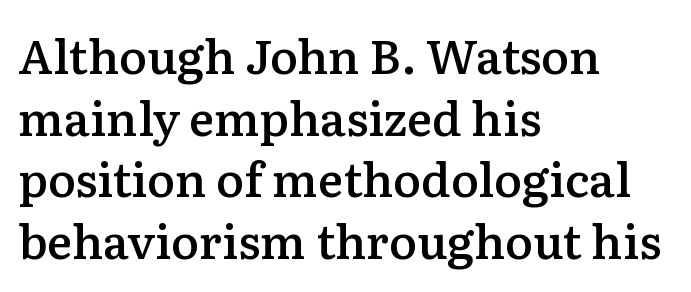
The words here are not underlined. If you drew a line through each stem, it would be perfectly vertical. Horizontal bands of white between lines are of average thickness. Characters follow at the spacing the type designer built in. To sum up the face: it has serifs. Varying glyph widths throughout — classic text-font behaviour.
